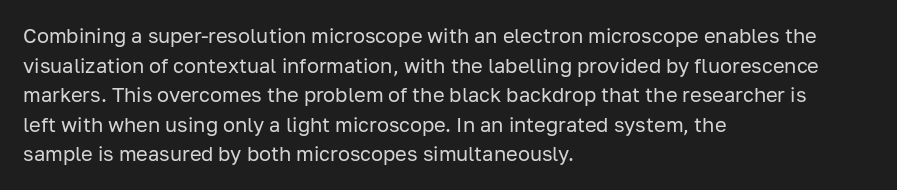
Compared with a typical body face, this is equally light or lighter still. The line texture is even and compact thanks to regular tracking. The space directly below the letters is spotless. Nope, not italic — everything's standing straight.
